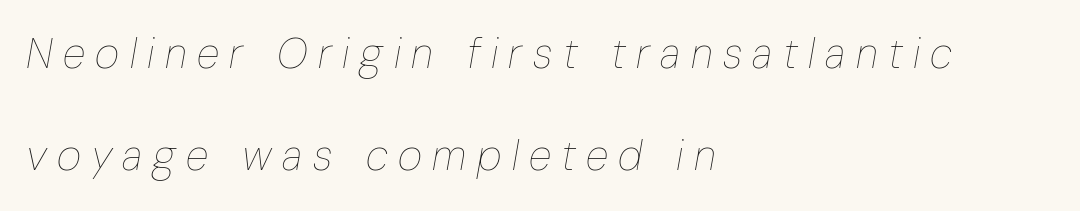
{"italic": "yes", "lean": "right", "slant_degrees": 10, "bold": "no", "weight": "thin", "width": "condensed", "stroke_contrast": "low", "x_height": "medium", "monospaced": "no", "underline": "no", "align": "left", "line_spacing": "loose", "line_spacing_ratio": 2.44, "letter_spacing": "wide", "letter_spacing_em": 0.25, "glyph_px": 42}
